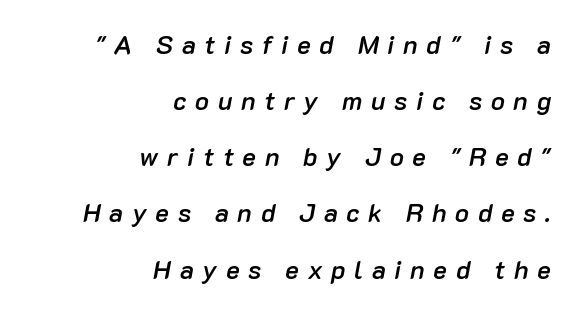
Q: Is the text bold? A: Semi-bold.
Q: Is the text italic (slanted)? A: Yes, it leans right by about 10 degrees.
Q: Is the text underlined? A: No.
Q: How is the paragraph aligned? A: Right-aligned.
Q: Is the spacing between letters normal or unusually wide? A: Unusually wide.
Q: Is the spacing between lines tight, normal or loose? A: Loose.
